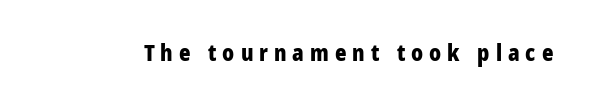
The image shows 22 px bold type, upright; set unusually wide letter spacing (+0.27 em), not underlined.
